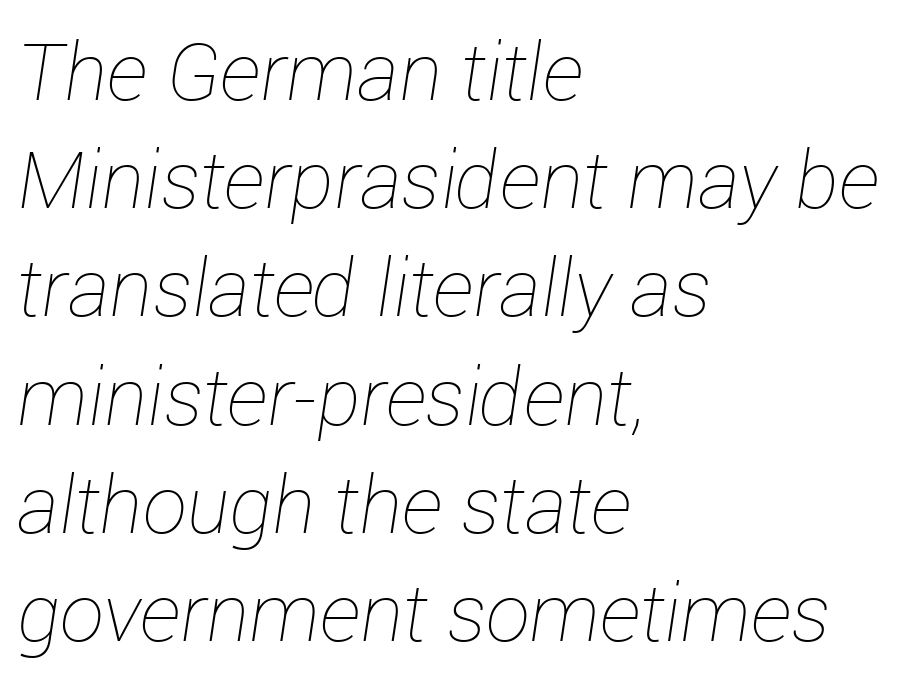
Q: Is the text bold? A: No.
Q: Is the text italic (slanted)? A: Yes, it leans right by about 12 degrees.
Q: Is the text underlined? A: No.
Q: How is the paragraph aligned? A: Left-aligned.
Q: Is the spacing between letters normal or unusually wide? A: Normal.
Q: Is the spacing between lines tight, normal or loose? A: Normal.
Q: Width (condensed, normal, or wide)? A: Normal.
Q: Stroke contrast? A: Low.
Q: x-height? A: Medium.
Q: Monospaced? A: No.
